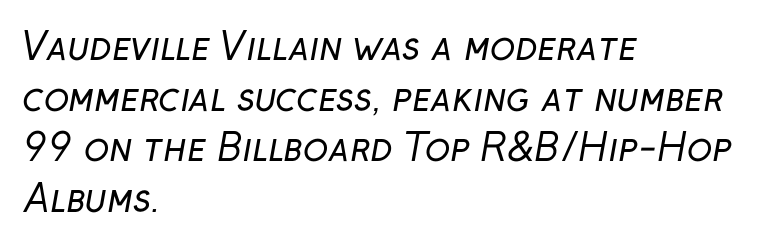
The rendering uses natural spacing where letterforms have individual widths. One-word summary of the alignment: left. Examine the stroke ends and you'll find no serifs. Horizontal bands of white between lines are of average thickness. Descender tails drop into unmarked territory. Weight class: somewhere from thin through regular.
